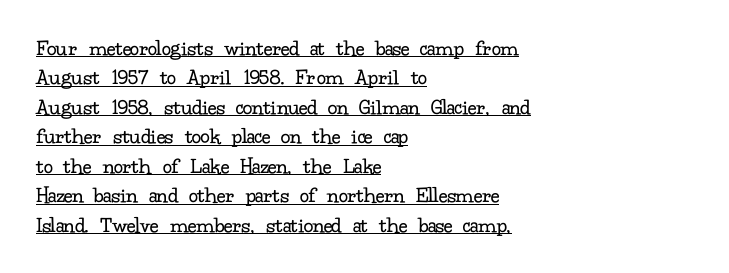
The image shows 23 px text type, upright; set left-aligned, normal line spacing (1.28x), normal letter spacing, underlined.
